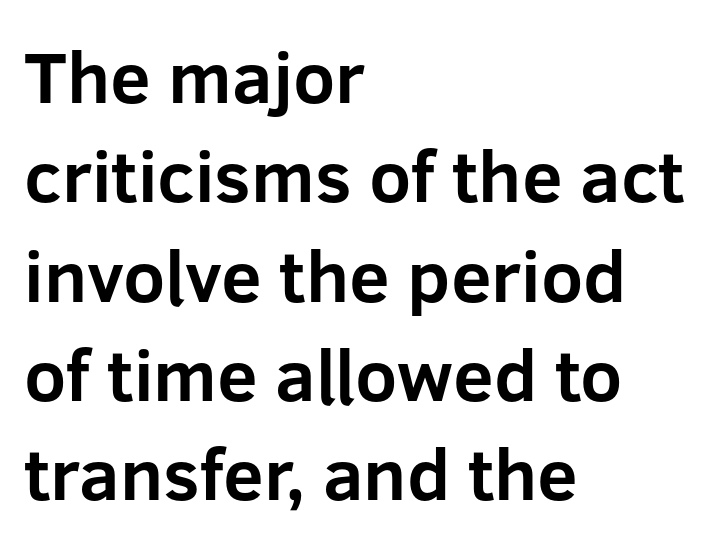
Check under the words: just untouched page. The letters advance in unequal steps, a hallmark of proportional type. Notice how the stems are strictly vertical — no italics here. Glyph-to-glyph distance matches everyday printed text.
